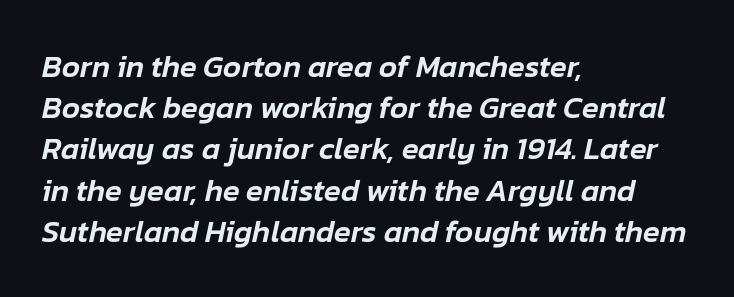
{"italic": "yes", "lean": "right", "slant_degrees": 12, "width": "normal", "stroke_contrast": "low", "x_height": "medium", "monospaced": "no", "underline": "no", "align": "left", "line_spacing": "normal", "line_spacing_ratio": 1.33, "letter_spacing": "normal", "letter_spacing_em": 0.0, "glyph_px": 31}
